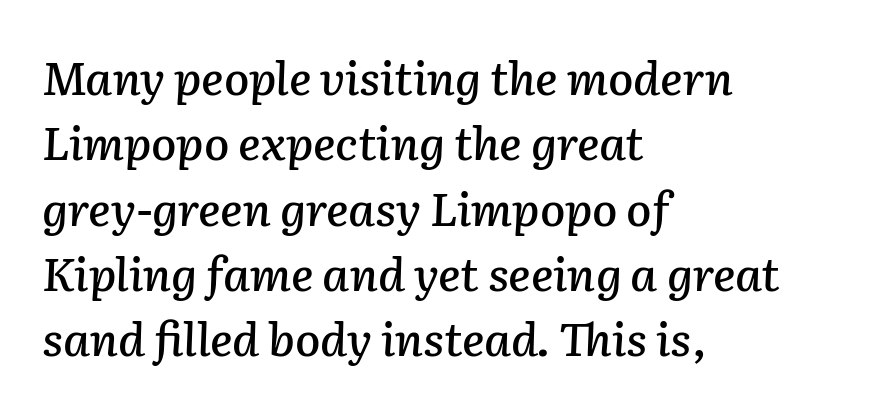
The space between consecutive lines is moderate. The face used here is proportionally spaced, like ordinary book or web type. Look at the tracking — it's just the regular setting, nothing added. Tall strokes in this sample are angled rather than plumb. The baseline area is clear.
